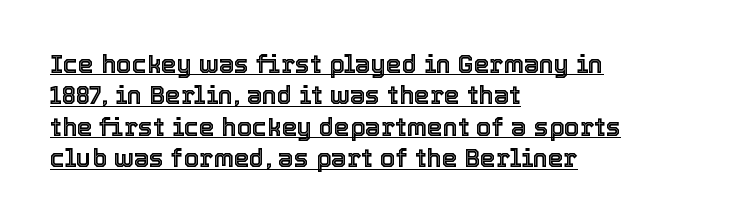
The image shows 25 px text type, upright; set left-aligned, normal line spacing (1.26x), normal letter spacing, underlined.
